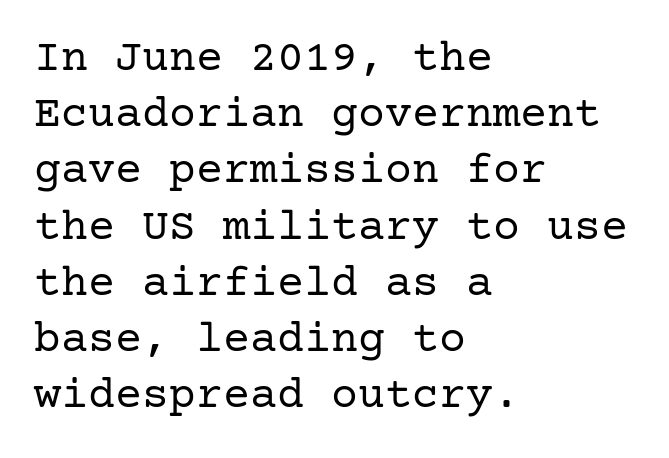
Compared with a typical body face, this is equally light or lighter still. The specimen omits any rule beneath the text block's lines. What stands out about the letter spacing? Nothing — it is the standard amount. Unlike italic type, these characters show no tilt at all. Look at the bottom of the vertical strokes: they flare into serifs here. The block of text has a typical density, with ordinary space between rows.
